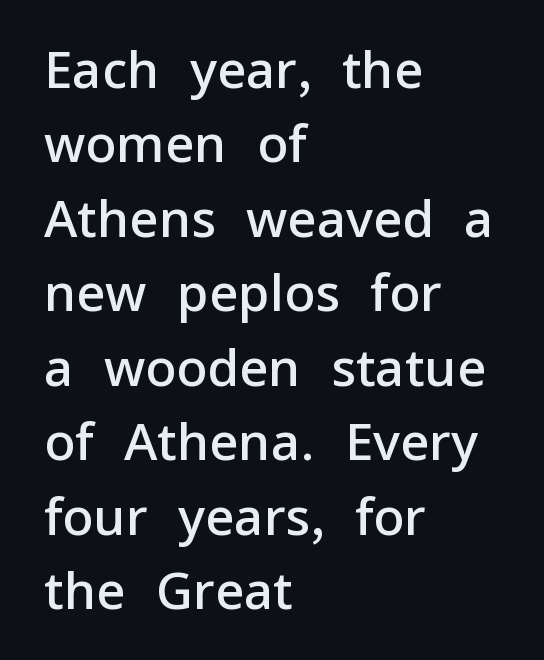
Q: Is the text bold? A: Semi-bold.
Q: Is the text italic (slanted)? A: No, it is upright.
Q: Is the typeface a serif or a sans-serif typeface? A: Sans-serif.
Q: Is the text underlined? A: No.
Q: How is the paragraph aligned? A: Left-aligned.
Q: Is the spacing between letters normal or unusually wide? A: Normal.
Q: Is the spacing between lines tight, normal or loose? A: Normal.
Q: Width (condensed, normal, or wide)? A: Normal.
Q: Stroke contrast? A: Low.
Q: x-height? A: Medium.
Q: Monospaced? A: No.
